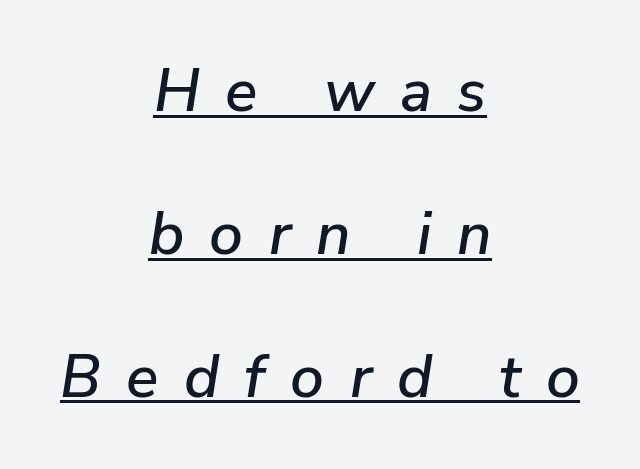
{"italic": "yes", "lean": "right", "slant_degrees": 9, "width": "normal", "stroke_contrast": "low", "x_height": "medium", "monospaced": "no", "underline": "yes", "align": "center", "line_spacing": "loose", "line_spacing_ratio": 2.38, "letter_spacing": "wide", "letter_spacing_em": 0.42, "glyph_px": 60}
